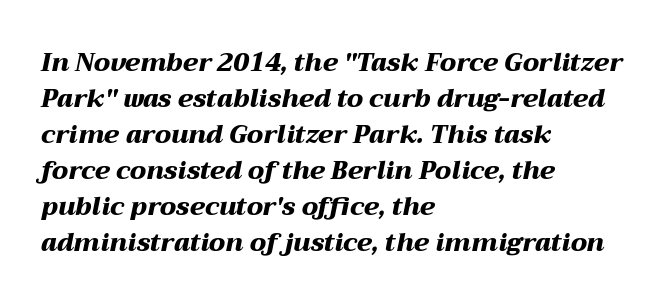
The image shows 25 px bold type, italic (leaning right); set left-aligned, normal line spacing (1.44x), normal letter spacing, not underlined.
